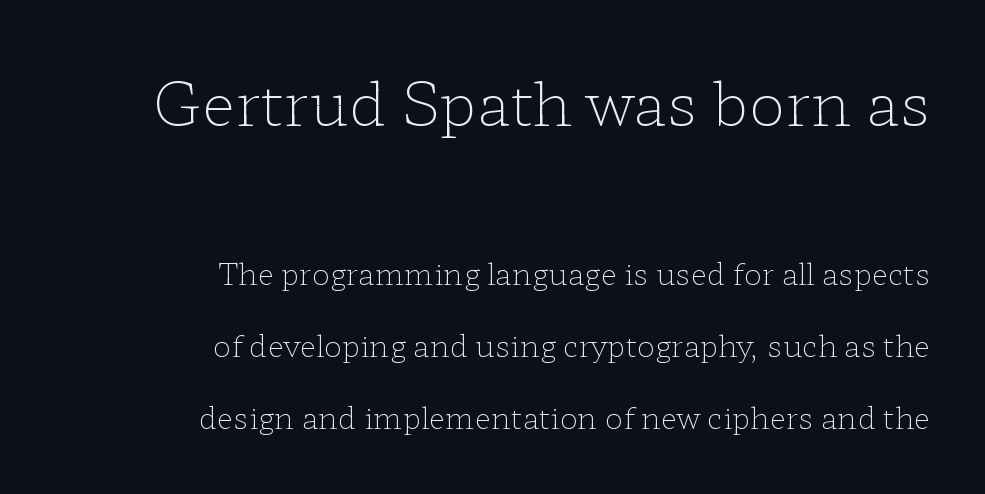
Q: Is the text bold? A: No.
Q: Is the text italic (slanted)? A: No, it is upright.
Q: Is the typeface a serif or a sans-serif typeface? A: Serif.
Q: Is the text underlined? A: No.
Q: How is the paragraph aligned? A: Right-aligned.
Q: Is the spacing between letters normal or unusually wide? A: Normal.
Q: Is the spacing between lines tight, normal or loose? A: Loose.
Q: Which block of text is set in a larger size, the first (top) or the second (bottom)? A: The first (top) one.
Q: Width (condensed, normal, or wide)? A: Wide.
Q: Stroke contrast? A: Low.
Q: x-height? A: Medium.
Q: Monospaced? A: No.
